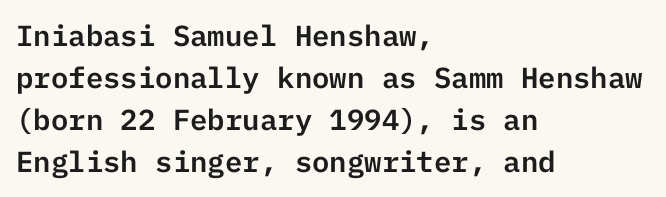
The area under the type is left untouched. Baseline-to-baseline distance is the conventional proportion of letter height. Does the copy run flush right? No — it runs flush left. To sum up the face: it is a sans, with no serifs. No extra tracking has been applied to these lines.
